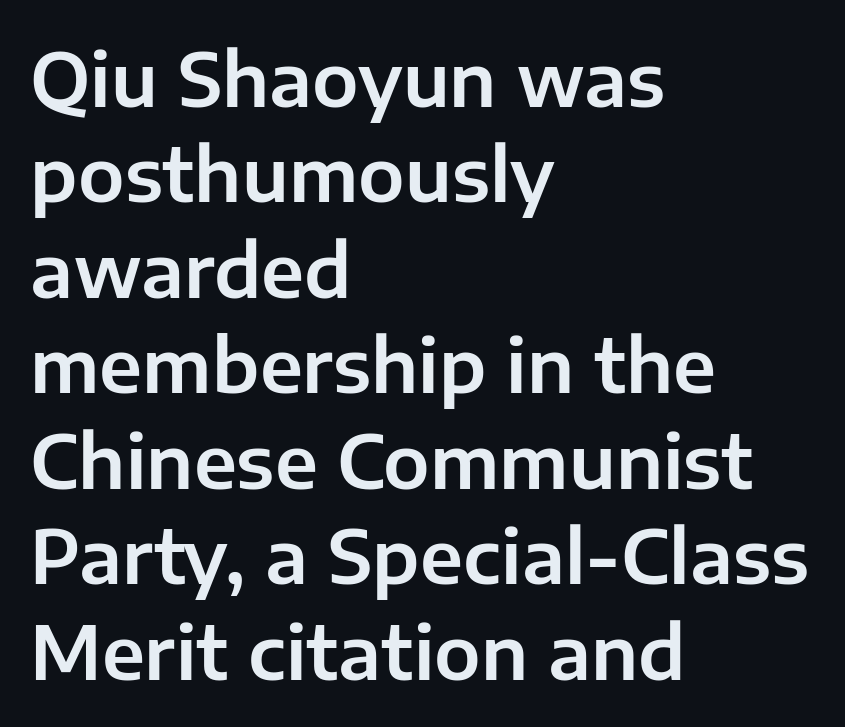
Q: Is the text italic (slanted)? A: No, it is upright.
Q: Is the typeface a serif or a sans-serif typeface? A: Sans-serif.
Q: Is the text underlined? A: No.
Q: How is the paragraph aligned? A: Left-aligned.
Q: Is the spacing between letters normal or unusually wide? A: Normal.
Q: Is the spacing between lines tight, normal or loose? A: Normal.
Q: Width (condensed, normal, or wide)? A: Normal.
Q: Stroke contrast? A: Low.
Q: x-height? A: Medium.
Q: Monospaced? A: No.
